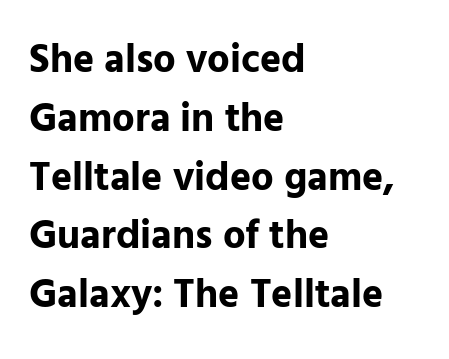
The image shows 40 px bold sans-serif type, upright; set left-aligned, normal line spacing (1.47x), normal letter spacing, not underlined; low stroke contrast and a medium x-height.
